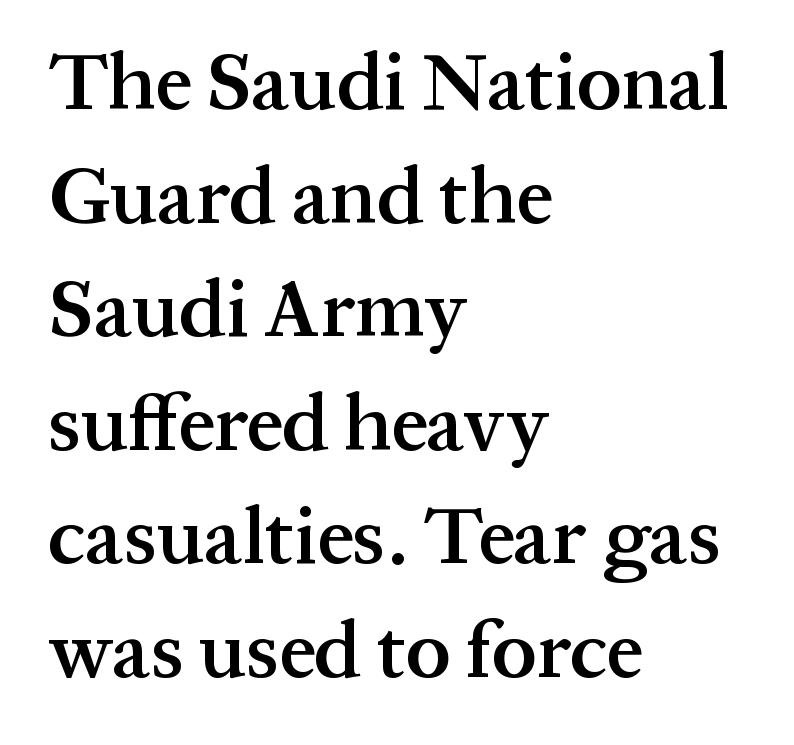
{"serif": "yes", "italic": "no", "bold": "semi", "weight": "semibold", "width": "normal", "stroke_contrast": "medium", "x_height": "medium", "monospaced": "no", "underline": "no", "align": "left", "line_spacing": "normal", "line_spacing_ratio": 1.42, "letter_spacing": "normal", "letter_spacing_em": 0.0, "glyph_px": 80}
